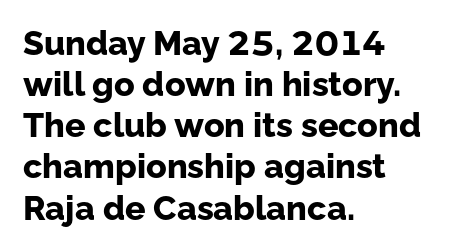
Q: Is the text bold? A: Yes.
Q: Is the text italic (slanted)? A: No, it is upright.
Q: Is the typeface a serif or a sans-serif typeface? A: Sans-serif.
Q: Is the text underlined? A: No.
Q: How is the paragraph aligned? A: Left-aligned.
Q: Is the spacing between letters normal or unusually wide? A: Normal.
Q: Width (condensed, normal, or wide)? A: Normal.
Q: Stroke contrast? A: Low.
Q: x-height? A: Medium.
Q: Monospaced? A: No.
